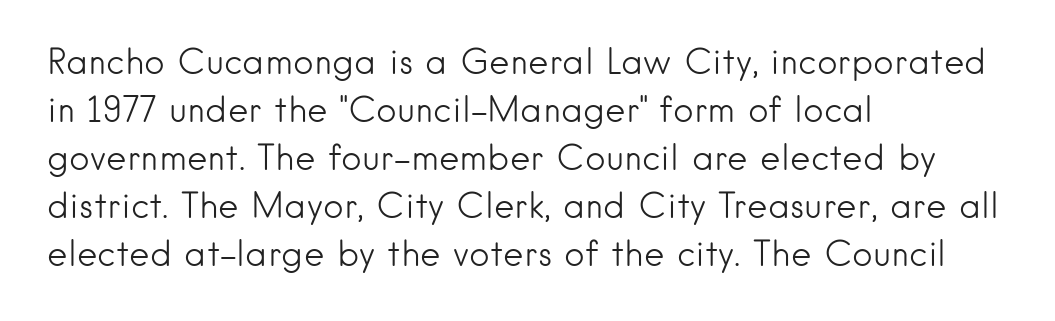
{"serif": "no", "italic": "no", "bold": "no", "weight": "light", "width": "normal", "stroke_contrast": "low", "x_height": "small", "monospaced": "no", "underline": "no", "align": "left", "line_spacing": "normal", "line_spacing_ratio": 1.37, "letter_spacing": "normal", "letter_spacing_em": 0.0, "glyph_px": 35}
